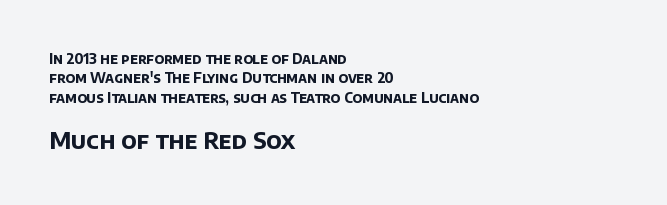
{"bold": "yes", "underline": "no", "align": "left", "line_spacing": "normal", "line_spacing_ratio": 1.38, "letter_spacing": "normal", "letter_spacing_em": 0.0, "larger_block": "second", "size_ratio": 1.64, "glyph_px": 23}
